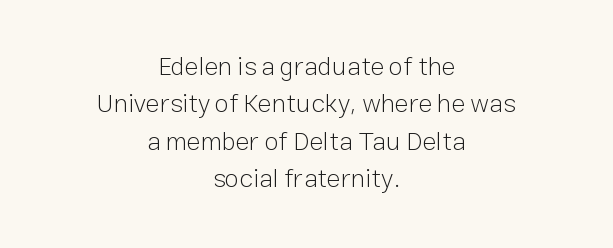
{"italic": "no", "bold": "no", "underline": "no", "align": "center", "line_spacing": "normal", "line_spacing_ratio": 1.44, "letter_spacing": "normal", "letter_spacing_em": 0.0, "glyph_px": 26}
